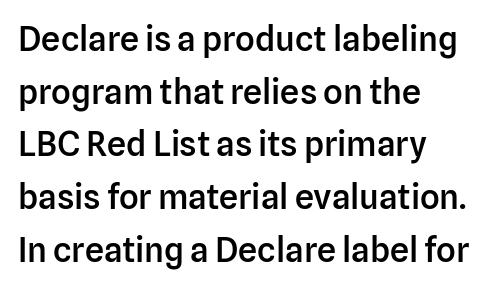
Q: Is the text bold? A: Semi-bold.
Q: Is the text italic (slanted)? A: No, it is upright.
Q: Is the typeface a serif or a sans-serif typeface? A: Sans-serif.
Q: Is the text underlined? A: No.
Q: How is the paragraph aligned? A: Left-aligned.
Q: Is the spacing between letters normal or unusually wide? A: Normal.
Q: Is the spacing between lines tight, normal or loose? A: Normal.
Q: Width (condensed, normal, or wide)? A: Normal.
Q: Stroke contrast? A: Low.
Q: x-height? A: Medium.
Q: Monospaced? A: No.
